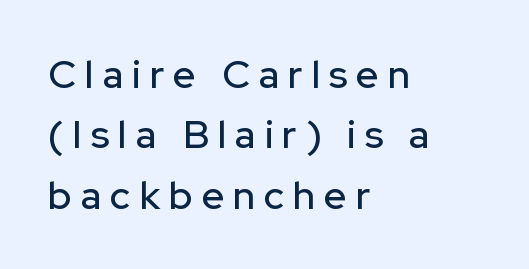
Q: Is the text italic (slanted)? A: No, it is upright.
Q: Is the typeface a serif or a sans-serif typeface? A: Sans-serif.
Q: Is the text underlined? A: No.
Q: How is the paragraph aligned? A: Left-aligned.
Q: Is the spacing between letters normal or unusually wide? A: Unusually wide.
Q: Is the spacing between lines tight, normal or loose? A: Normal.
Q: Width (condensed, normal, or wide)? A: Normal.
Q: Stroke contrast? A: Low.
Q: x-height? A: Medium.
Q: Monospaced? A: No.
